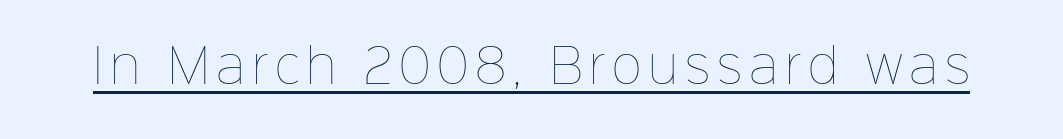
{"italic": "no", "bold": "no", "weight": "thin", "width": "normal", "stroke_contrast": "low", "x_height": "medium", "monospaced": "no", "underline": "yes", "glyph_px": 46}
